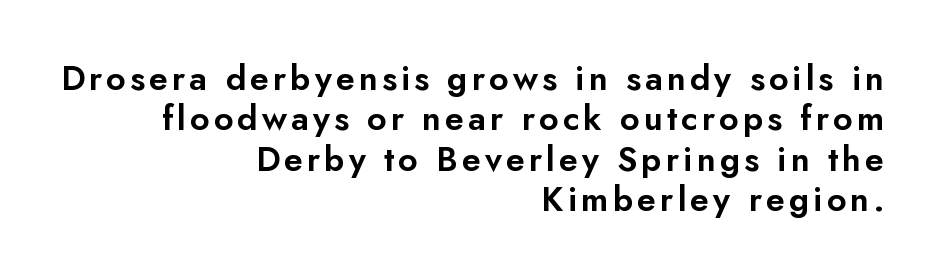
{"serif": "no", "italic": "no", "width": "normal", "stroke_contrast": "low", "x_height": "small", "monospaced": "no", "underline": "no", "align": "right", "line_spacing_ratio": 1.19, "glyph_px": 34}
